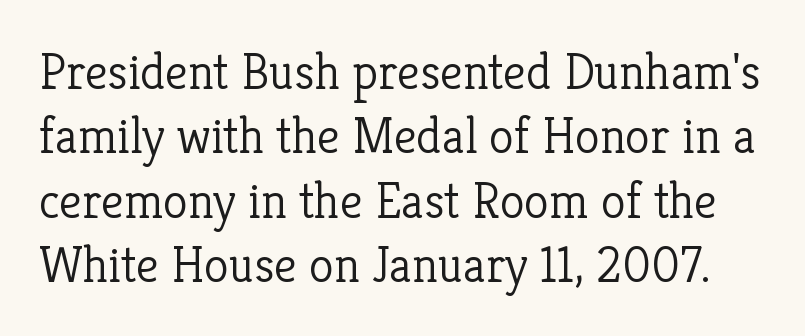
The image shows 51 px light serif type, upright; set normal line spacing (1.26x), normal letter spacing, not underlined; low stroke contrast and a medium x-height.
